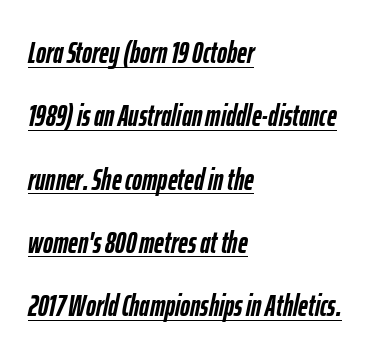
The image shows 30 px semibold, condensed type, italic (leaning right); set left-aligned, loose line spacing (2.11x), normal letter spacing, underlined; low stroke contrast and a medium x-height.
